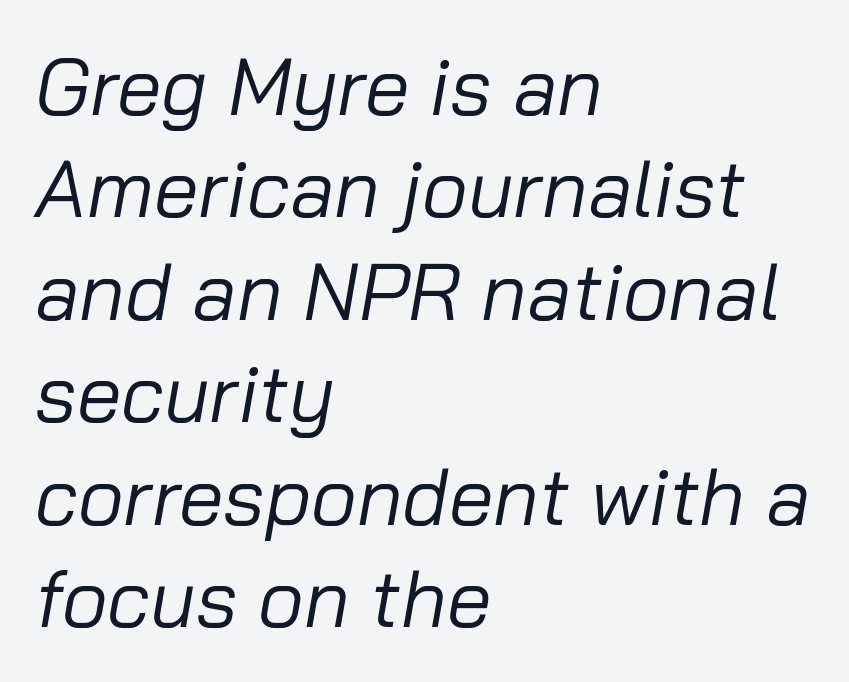
The image shows 80 px regular-weight type, italic (leaning right); set left-aligned, normal line spacing (1.28x), normal letter spacing, not underlined; low stroke contrast and a medium x-height.
